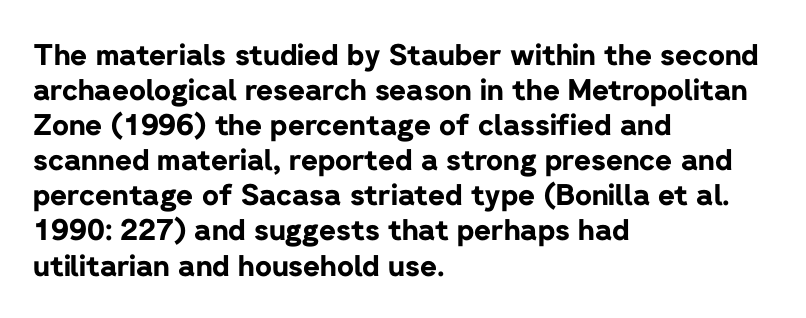
{"serif": "no", "italic": "no", "bold": "yes", "weight": "bold", "width": "normal", "stroke_contrast": "low", "x_height": "medium", "monospaced": "no", "underline": "no", "align": "left", "line_spacing_ratio": 1.21, "letter_spacing": "normal", "letter_spacing_em": 0.0, "glyph_px": 29}
